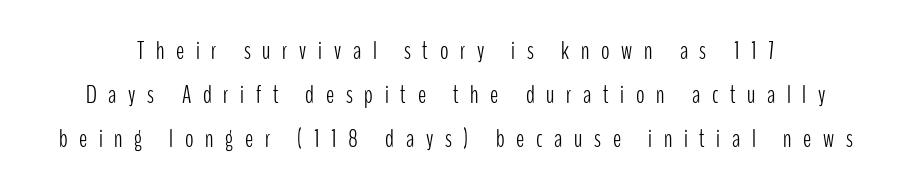
Q: Is the text bold? A: No.
Q: Is the text italic (slanted)? A: No, it is upright.
Q: Is the text underlined? A: No.
Q: Is the spacing between letters normal or unusually wide? A: Unusually wide.
